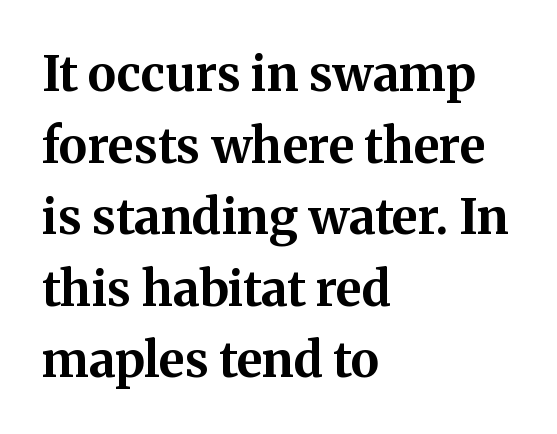
The image shows 49 px bold serif type, upright; set left-aligned, normal line spacing (1.46x), normal letter spacing, not underlined; medium stroke contrast and a medium x-height.
